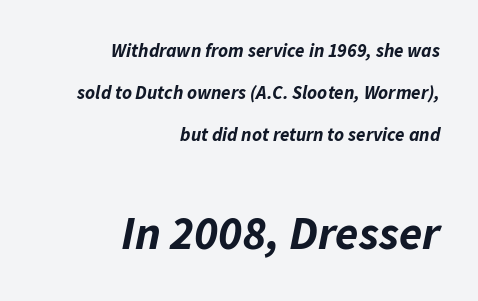
Typographic density is high because the face is bold. Does the leading feel generous? Absolutely, it's lavish. The typography opts for an oblique posture over an upright one. Alignment: flush right. This sample has the flowing, uneven cadence of proportional lettering. The composition opens small and finishes big.
